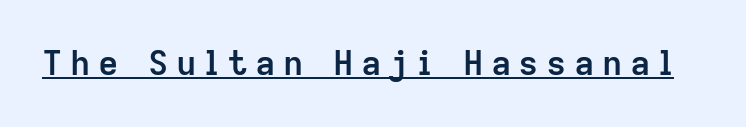
{"serif": "no", "italic": "no", "bold": "yes", "weight": "semibold", "width": "normal", "stroke_contrast": "low", "x_height": "medium", "monospaced": "no", "underline": "yes", "letter_spacing": "wide", "letter_spacing_em": 0.22, "glyph_px": 34}
